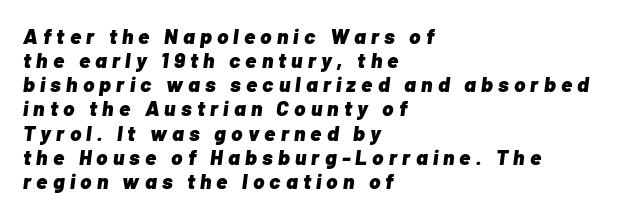
Posture: slanted. Line starts are locked; line ends wander. Decoration check: the copy has no underline. Its strokes are broad and dark, the hallmark of bold type. The lines are packed closely together with very little leading. The gaps between neighbouring characters are conspicuously large.
